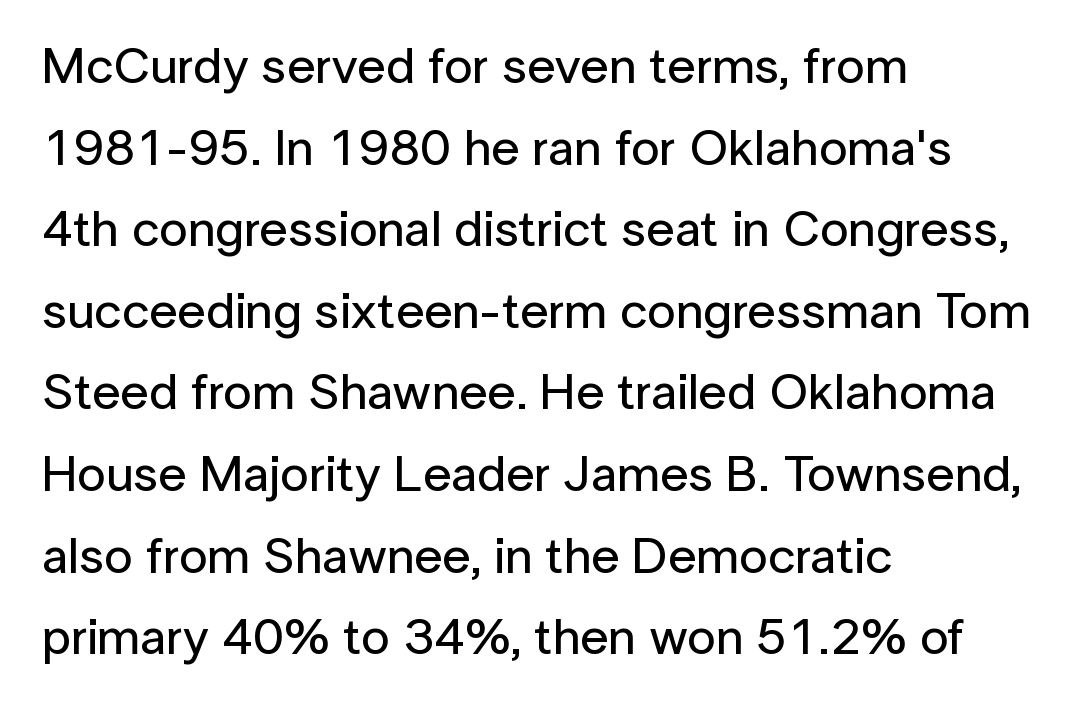
This rendering features lettering with no underline. Reading down the column, the eye jumps a familiar distance to each next line. Does the type have serifs? No, each stem ends abruptly. Standard letterfit; no display-style spreading of the glyphs. Teacher's note: observe the even left margin — that is flush-left alignment.
